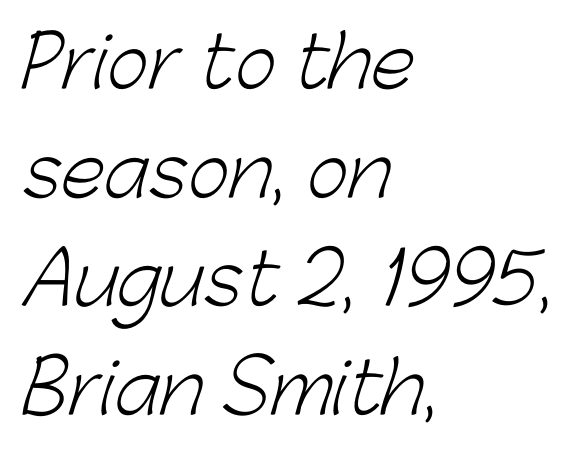
Q: Is the text bold? A: No.
Q: Is the typeface a serif or a sans-serif typeface? A: Sans-serif.
Q: Is the text underlined? A: No.
Q: How is the paragraph aligned? A: Left-aligned.
Q: Is the spacing between letters normal or unusually wide? A: Normal.
Q: Is the spacing between lines tight, normal or loose? A: Normal.
Q: Width (condensed, normal, or wide)? A: Normal.
Q: Stroke contrast? A: Low.
Q: x-height? A: Medium.
Q: Monospaced? A: No.
